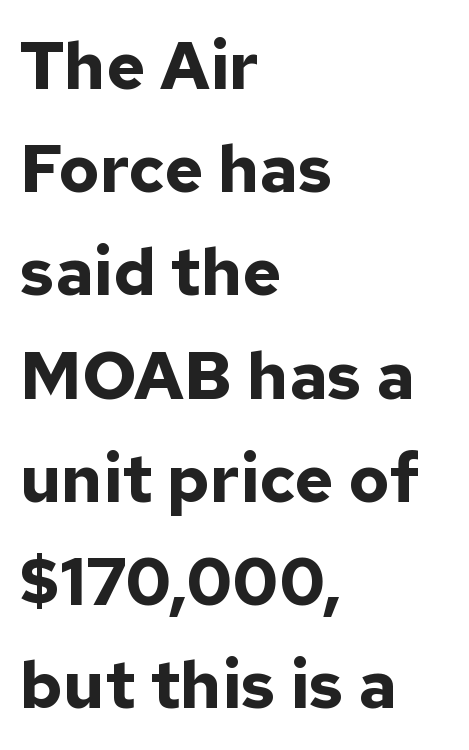
Think of a printed novel: that variable character pitch is what you see here. Characters follow at the spacing the type designer built in. Each new line begins a customary step beneath the previous one. As a designer I'd log this as weight 700, bold.
